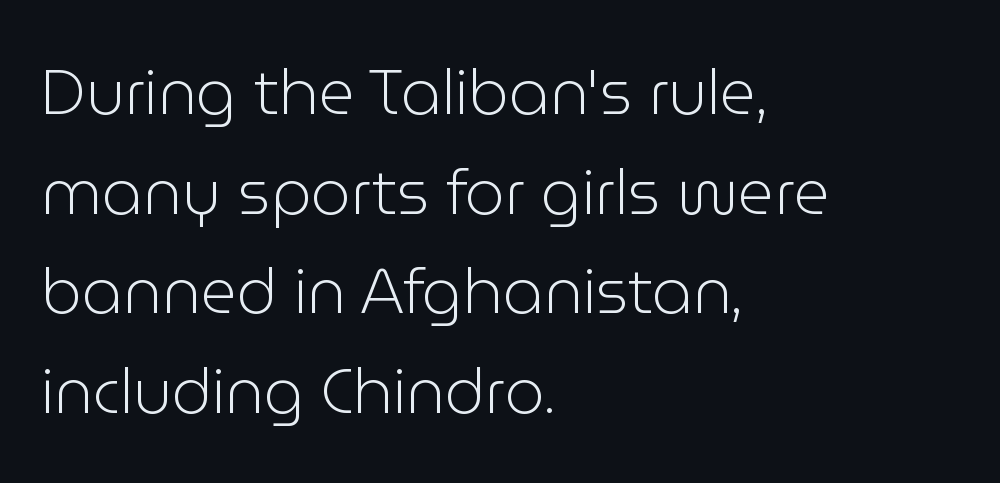
This rendering uses left alignment, leaving the right contour irregular. Nope, not italic — everything's standing straight. The rendering keeps characters at their native spacing. Letters have the restrained weight of plain body copy at most. Is this a fixed-width face? No — the glyphs have proportional, varying widths.
